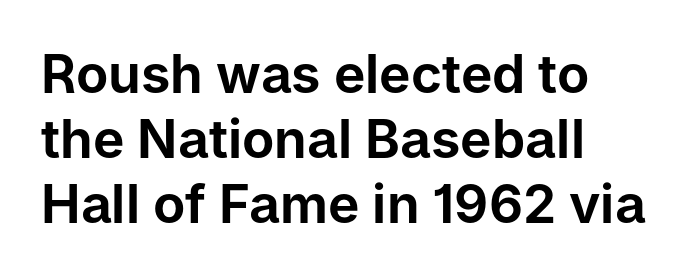
{"serif": "no", "italic": "no", "width": "normal", "stroke_contrast": "low", "x_height": "medium", "monospaced": "no", "underline": "no", "align": "left", "line_spacing_ratio": 1.23, "letter_spacing": "normal", "letter_spacing_em": 0.0, "glyph_px": 53}
